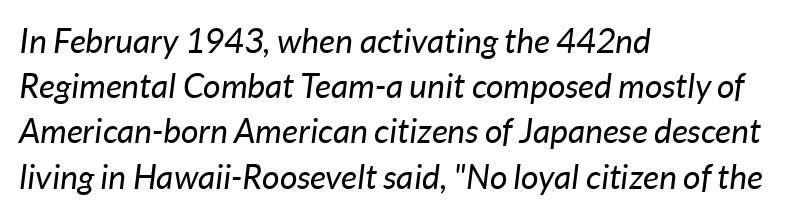
Q: Is the text bold? A: No.
Q: Is the text italic (slanted)? A: Yes, it leans right by about 7 degrees.
Q: Is the text underlined? A: No.
Q: How is the paragraph aligned? A: Left-aligned.
Q: Is the spacing between letters normal or unusually wide? A: Normal.
Q: Is the spacing between lines tight, normal or loose? A: Normal.
Q: Width (condensed, normal, or wide)? A: Normal.
Q: Stroke contrast? A: Low.
Q: x-height? A: Medium.
Q: Monospaced? A: No.
